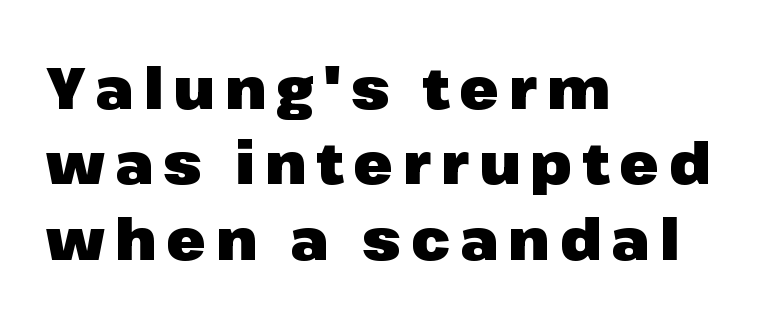
Q: Is the text bold? A: Yes.
Q: Is the text italic (slanted)? A: No, it is upright.
Q: Is the typeface a serif or a sans-serif typeface? A: Sans-serif.
Q: Is the text underlined? A: No.
Q: How is the paragraph aligned? A: Left-aligned.
Q: Is the spacing between lines tight, normal or loose? A: Normal.
Q: Width (condensed, normal, or wide)? A: Normal.
Q: Stroke contrast? A: Low.
Q: x-height? A: Medium.
Q: Monospaced? A: No.
